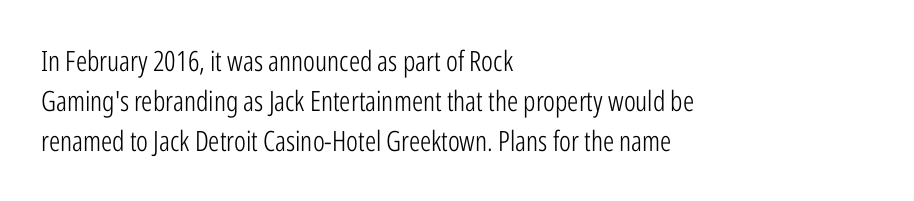
{"serif": "no", "italic": "no", "bold": "no", "weight": "light", "width": "condensed", "stroke_contrast": "low", "x_height": "medium", "monospaced": "no", "underline": "no", "align": "left", "line_spacing": "normal", "line_spacing_ratio": 1.42, "letter_spacing": "normal", "letter_spacing_em": 0.0, "glyph_px": 28}
